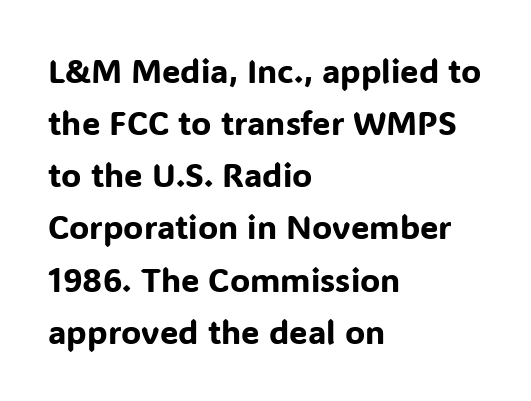
Q: Is the text italic (slanted)? A: No, it is upright.
Q: Is the typeface a serif or a sans-serif typeface? A: Sans-serif.
Q: Is the text underlined? A: No.
Q: How is the paragraph aligned? A: Left-aligned.
Q: Is the spacing between letters normal or unusually wide? A: Normal.
Q: Is the spacing between lines tight, normal or loose? A: Normal.
Q: Width (condensed, normal, or wide)? A: Normal.
Q: Stroke contrast? A: Low.
Q: x-height? A: Medium.
Q: Monospaced? A: No.
